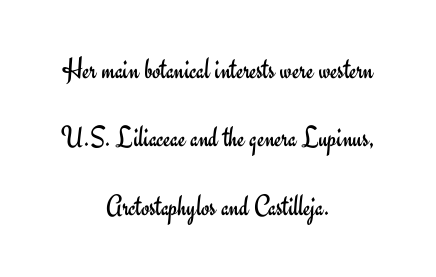
Q: Is the text bold? A: No.
Q: Is the text italic (slanted)? A: Yes.
Q: Is the typeface a serif or a sans-serif typeface? A: Sans-serif.
Q: Is the text underlined? A: No.
Q: How is the paragraph aligned? A: Centered.
Q: Is the spacing between letters normal or unusually wide? A: Normal.
Q: Is the spacing between lines tight, normal or loose? A: Loose.
Q: Width (condensed, normal, or wide)? A: Normal.
Q: Stroke contrast? A: Low.
Q: x-height? A: Small.
Q: Monospaced? A: No.
